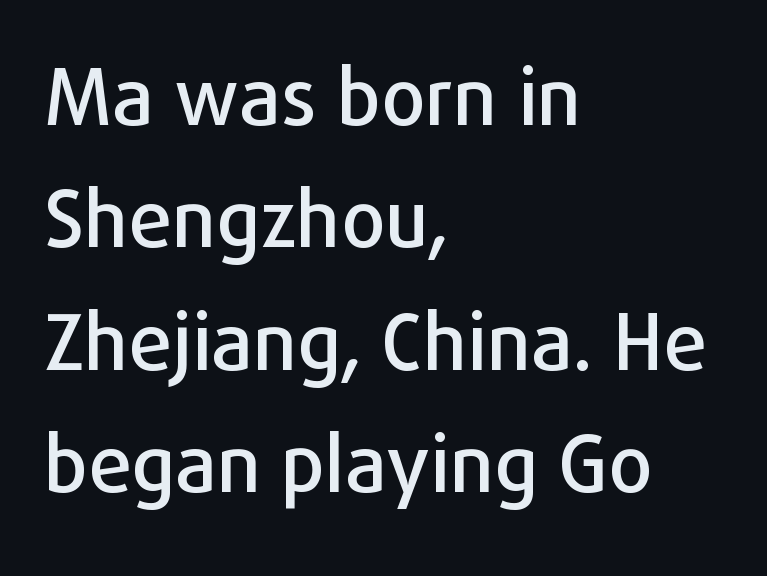
Q: Is the text italic (slanted)? A: No, it is upright.
Q: Is the typeface a serif or a sans-serif typeface? A: Sans-serif.
Q: Is the text underlined? A: No.
Q: How is the paragraph aligned? A: Left-aligned.
Q: Is the spacing between letters normal or unusually wide? A: Normal.
Q: Is the spacing between lines tight, normal or loose? A: Normal.
Q: Width (condensed, normal, or wide)? A: Normal.
Q: Stroke contrast? A: Low.
Q: x-height? A: Medium.
Q: Monospaced? A: No.
